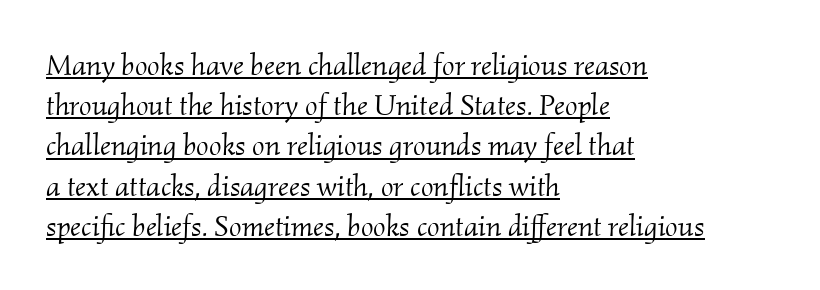
Q: Is the text bold? A: No.
Q: Is the text italic (slanted)? A: Yes, it leans right by about 2 degrees.
Q: Is the typeface a serif or a sans-serif typeface? A: Serif.
Q: Is the text underlined? A: Yes.
Q: How is the paragraph aligned? A: Left-aligned.
Q: Is the spacing between letters normal or unusually wide? A: Normal.
Q: Is the spacing between lines tight, normal or loose? A: Normal.
Q: Width (condensed, normal, or wide)? A: Normal.
Q: Stroke contrast? A: Medium.
Q: x-height? A: Small.
Q: Monospaced? A: No.
